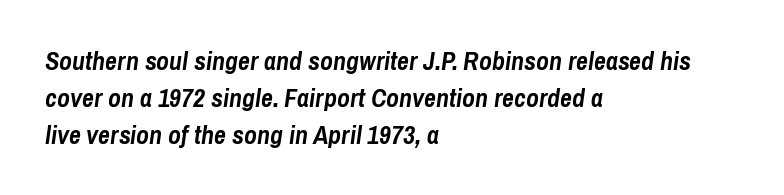
The image shows 26 px bold type, italic (leaning right); set left-aligned, normal line spacing (1.42x), normal letter spacing, not underlined.
